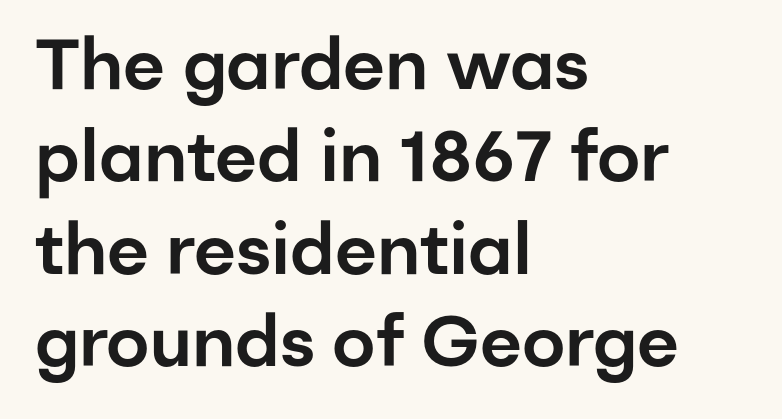
The image shows 71 px sans-serif type, upright; set left-aligned, normal line spacing (1.3x), normal letter spacing, not underlined; low stroke contrast and a medium x-height.
